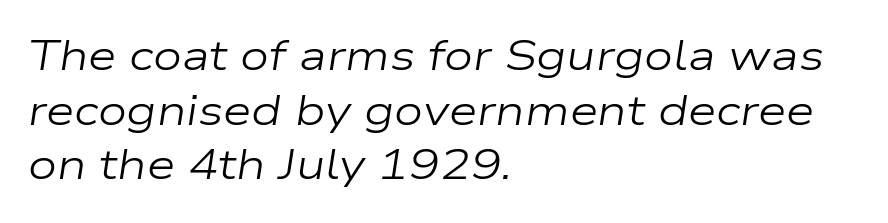
Q: Is the text bold? A: No.
Q: Is the text italic (slanted)? A: Yes, it leans right by about 9 degrees.
Q: Is the text underlined? A: No.
Q: How is the paragraph aligned? A: Left-aligned.
Q: Is the spacing between letters normal or unusually wide? A: Normal.
Q: Is the spacing between lines tight, normal or loose? A: Normal.
Q: Width (condensed, normal, or wide)? A: Wide.
Q: Stroke contrast? A: Low.
Q: x-height? A: Medium.
Q: Monospaced? A: No.
